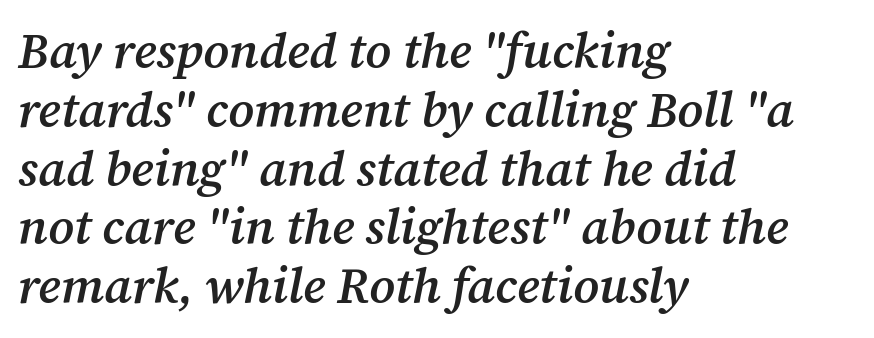
Q: Is the text bold? A: Semi-bold.
Q: Is the text italic (slanted)? A: Yes, it leans right by about 12 degrees.
Q: Is the typeface a serif or a sans-serif typeface? A: Serif.
Q: Is the text underlined? A: No.
Q: How is the paragraph aligned? A: Left-aligned.
Q: Is the spacing between letters normal or unusually wide? A: Normal.
Q: Width (condensed, normal, or wide)? A: Normal.
Q: Stroke contrast? A: Medium.
Q: x-height? A: Medium.
Q: Monospaced? A: No.
